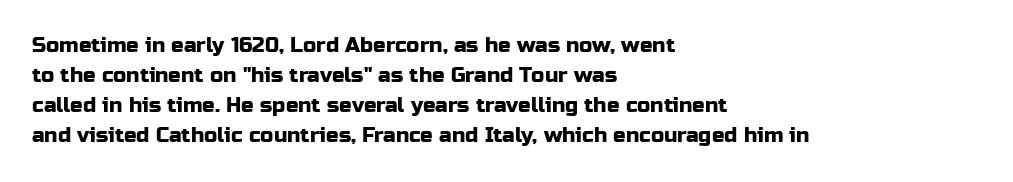
The gaps between neighbouring characters are ordinary and unremarkable. This rendering uses left alignment, leaving the right contour irregular. Horizontal bands of white between lines are of average thickness. The strip under each line holds only bare page. It's the straight-up-and-down kind of type.
